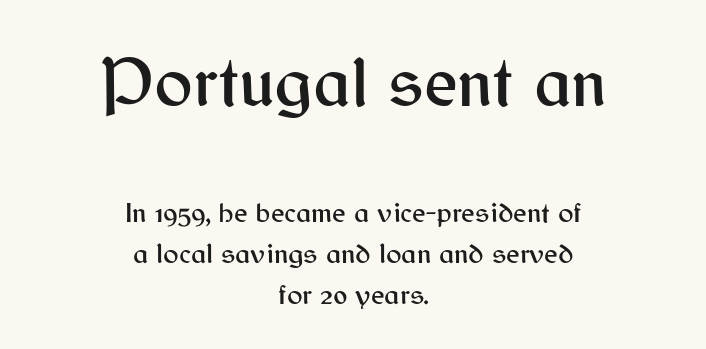
The image shows 72 px sans-serif type, upright; set centered, normal line spacing (1.42x), normal letter spacing, not underlined; the first (top) block is 2.48x larger; medium stroke contrast and a medium x-height.
